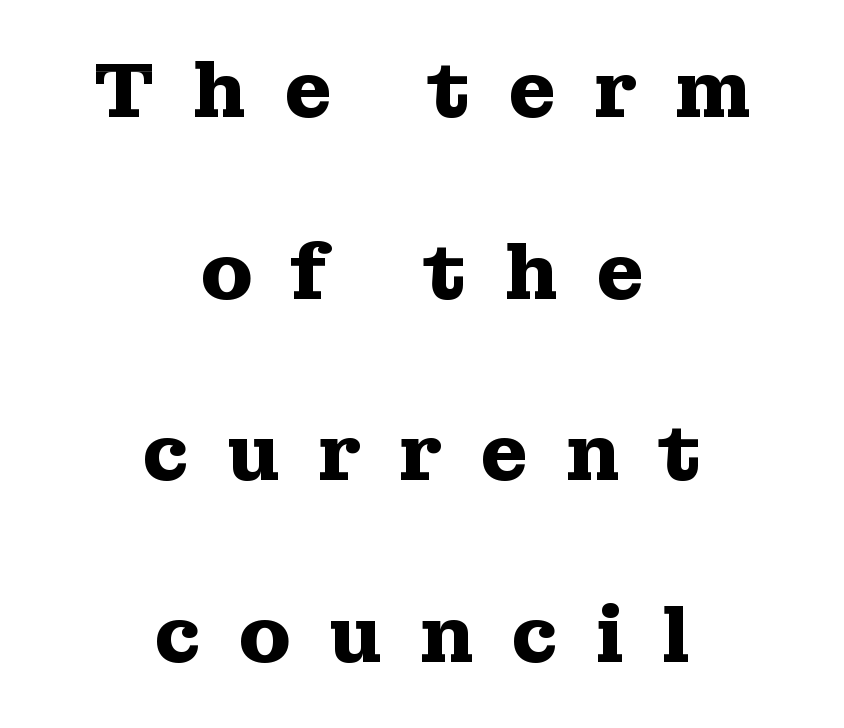
Q: Is the text bold? A: Yes.
Q: Is the text italic (slanted)? A: No, it is upright.
Q: Is the typeface a serif or a sans-serif typeface? A: Serif.
Q: Is the text underlined? A: No.
Q: How is the paragraph aligned? A: Centered.
Q: Is the spacing between letters normal or unusually wide? A: Unusually wide.
Q: Is the spacing between lines tight, normal or loose? A: Loose.
Q: Width (condensed, normal, or wide)? A: Wide.
Q: Stroke contrast? A: Medium.
Q: x-height? A: Medium.
Q: Monospaced? A: No.
